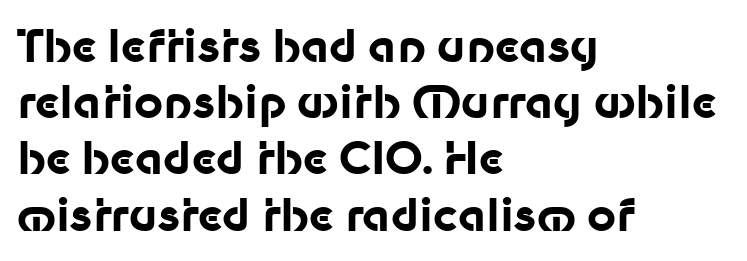
The image shows 45 px bold sans-serif type, upright; set left-aligned, normal line spacing (1.25x), normal letter spacing, not underlined; low stroke contrast and a medium x-height.
